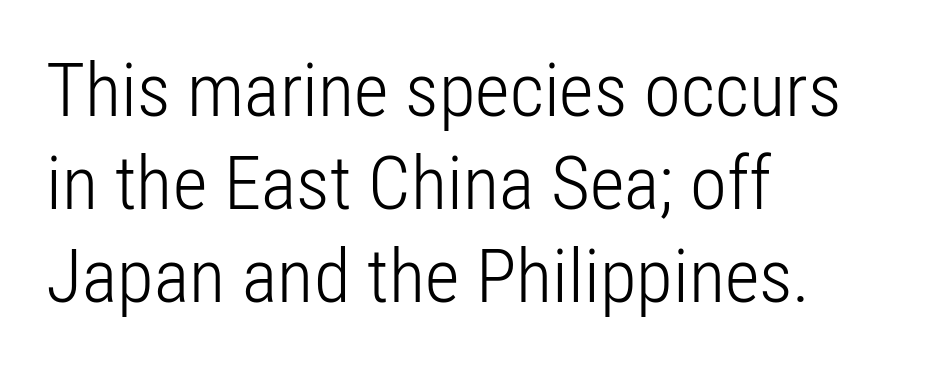
{"serif": "no", "italic": "no", "bold": "no", "weight": "light", "width": "condensed", "stroke_contrast": "low", "x_height": "medium", "monospaced": "no", "underline": "no", "align": "left", "line_spacing_ratio": 1.24, "letter_spacing": "normal", "letter_spacing_em": 0.0, "glyph_px": 75}
